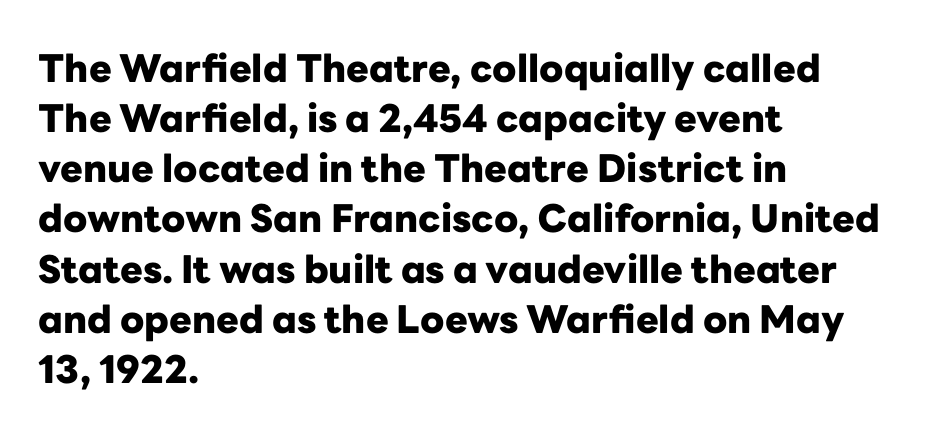
The image shows 38 px heavy sans-serif type, upright; set left-aligned, normal line spacing (1.32x), normal letter spacing, not underlined; low stroke contrast and a medium x-height.
